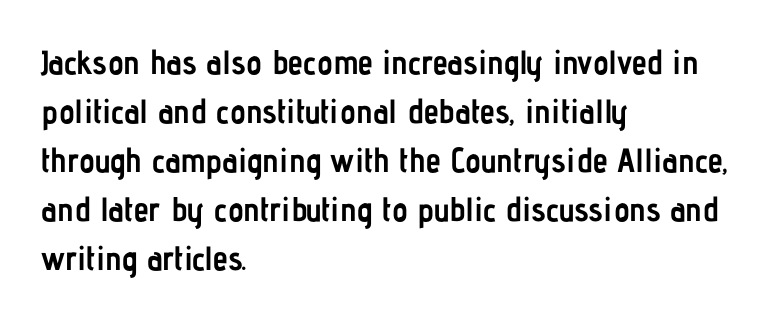
The rendering anchors every line to the left-hand side. You could not count columns in this text — the font is proportionally spaced. Nothing unusual about the tracking: characters are spaced as the font intends. Descenders are the only things crossing below the line. The letters are bold, with thick, heavy strokes.
